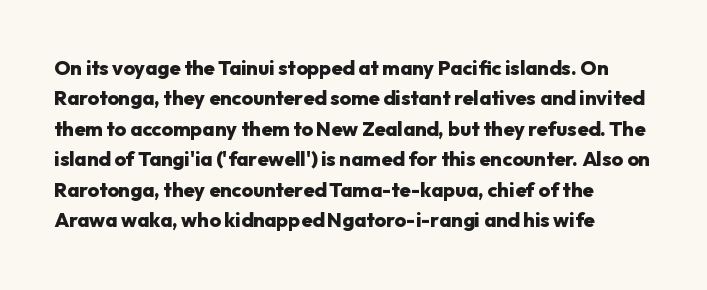
The image shows 20 px bold type, upright; set normal line spacing (1.52x), normal letter spacing, not underlined.
